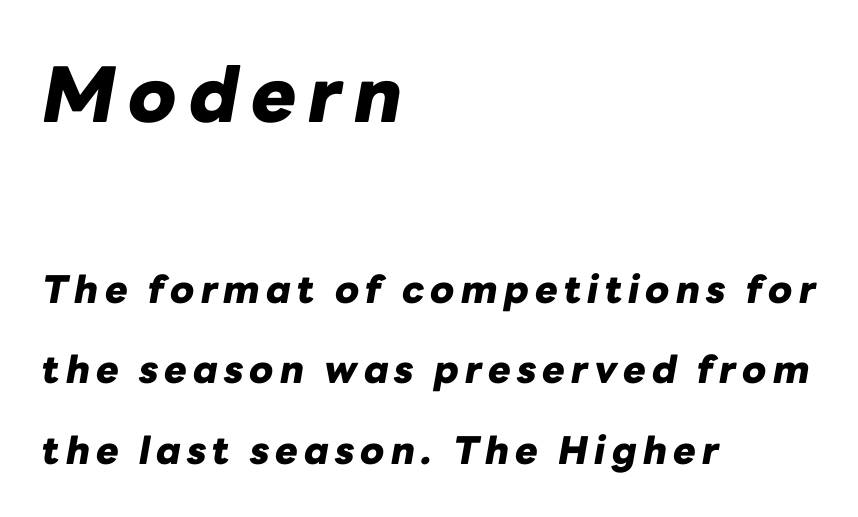
Q: Is the text bold? A: Yes.
Q: Is the text italic (slanted)? A: Yes, it leans right by about 10 degrees.
Q: Is the text underlined? A: No.
Q: How is the paragraph aligned? A: Left-aligned.
Q: Is the spacing between lines tight, normal or loose? A: Loose.
Q: Which block of text is set in a larger size, the first (top) or the second (bottom)? A: The first (top) one.
Q: Width (condensed, normal, or wide)? A: Normal.
Q: Stroke contrast? A: Low.
Q: x-height? A: Medium.
Q: Monospaced? A: No.
